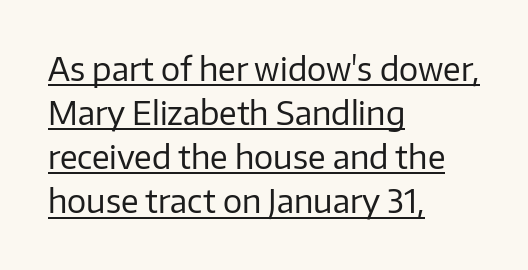
Q: Is the text bold? A: No.
Q: Is the text italic (slanted)? A: No, it is upright.
Q: Is the typeface a serif or a sans-serif typeface? A: Sans-serif.
Q: Is the text underlined? A: Yes.
Q: How is the paragraph aligned? A: Left-aligned.
Q: Is the spacing between letters normal or unusually wide? A: Normal.
Q: Is the spacing between lines tight, normal or loose? A: Normal.
Q: Width (condensed, normal, or wide)? A: Normal.
Q: Stroke contrast? A: Low.
Q: x-height? A: Medium.
Q: Monospaced? A: No.
